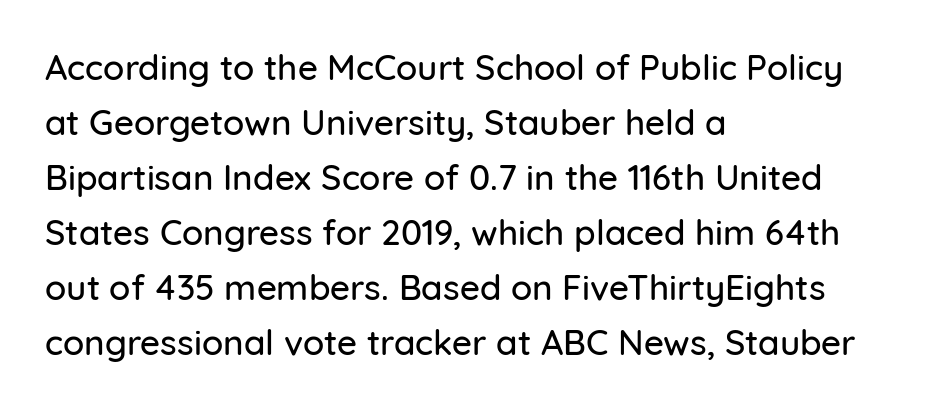
The image shows 35 px sans-serif type, upright; set left-aligned, normal line spacing (1.57x), normal letter spacing, not underlined; low stroke contrast and a medium x-height.
